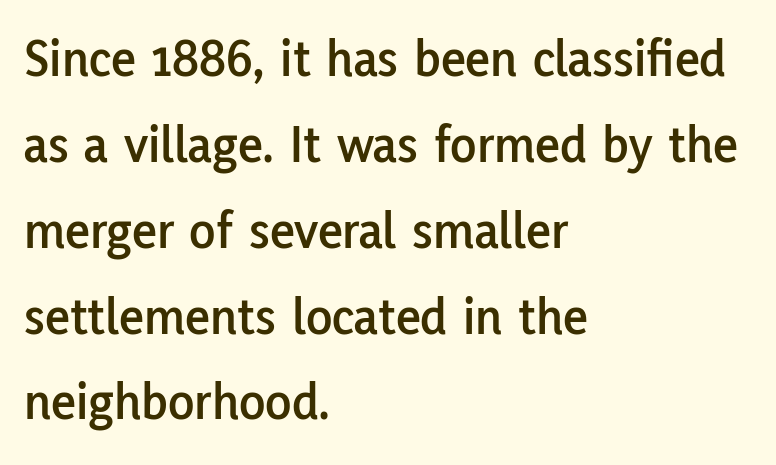
Q: Is the text italic (slanted)? A: No, it is upright.
Q: Is the typeface a serif or a sans-serif typeface? A: Sans-serif.
Q: Is the text underlined? A: No.
Q: How is the paragraph aligned? A: Left-aligned.
Q: Is the spacing between letters normal or unusually wide? A: Normal.
Q: Is the spacing between lines tight, normal or loose? A: Normal.
Q: Width (condensed, normal, or wide)? A: Normal.
Q: Stroke contrast? A: Low.
Q: x-height? A: Medium.
Q: Monospaced? A: No.
